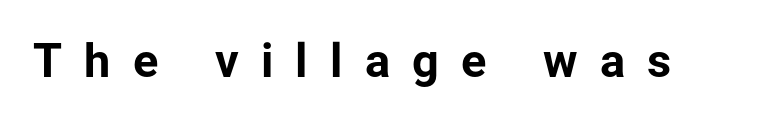
The image shows 47 px bold sans-serif type, upright; set unusually wide letter spacing (+0.47 em), not underlined; low stroke contrast and a medium x-height.
